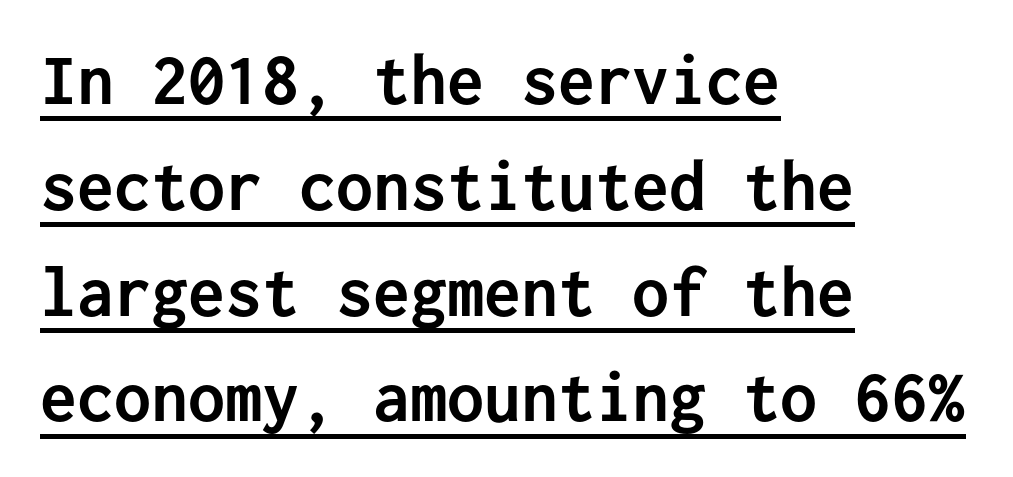
{"serif": "no", "italic": "no", "bold": "yes", "weight": "semibold", "width": "normal", "stroke_contrast": "low", "x_height": "medium", "monospaced": "yes", "underline": "yes", "align": "left", "line_spacing": "normal", "line_spacing_ratio": 1.43, "letter_spacing": "normal", "letter_spacing_em": 0.0, "glyph_px": 74}
